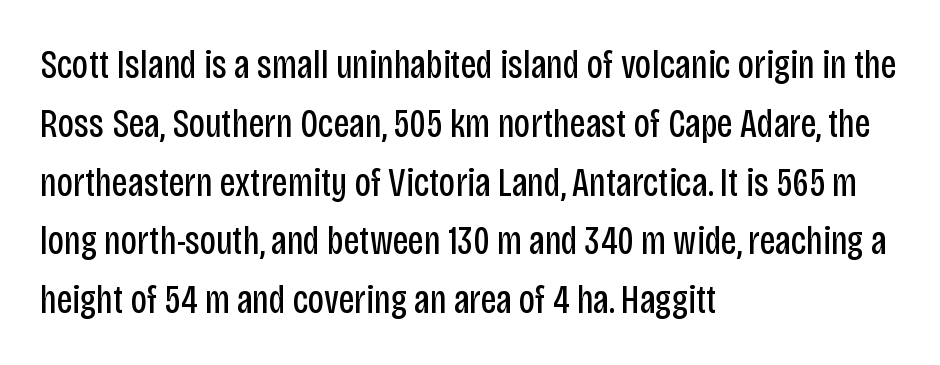
Q: Is the text bold? A: No.
Q: Is the text italic (slanted)? A: No, it is upright.
Q: Is the typeface a serif or a sans-serif typeface? A: Sans-serif.
Q: Is the text underlined? A: No.
Q: How is the paragraph aligned? A: Left-aligned.
Q: Is the spacing between letters normal or unusually wide? A: Normal.
Q: Is the spacing between lines tight, normal or loose? A: Normal.
Q: Width (condensed, normal, or wide)? A: Condensed.
Q: Stroke contrast? A: Low.
Q: x-height? A: Large.
Q: Monospaced? A: No.
